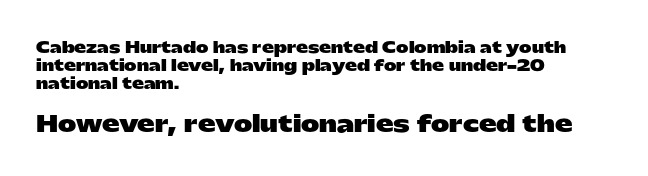
The image shows 22 px bold type, upright; set left-aligned, line spacing 1.2x, normal letter spacing, not underlined; the second (bottom) block is 1.47x larger.
